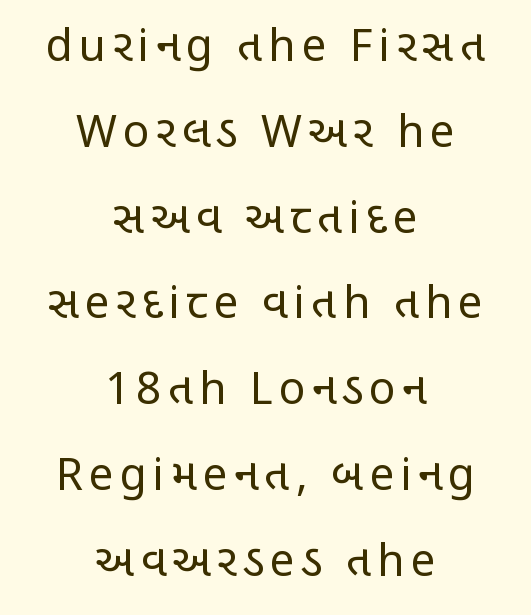
Q: Is the text bold? A: No.
Q: Is the text italic (slanted)? A: No, it is upright.
Q: Is the typeface a serif or a sans-serif typeface? A: Sans-serif.
Q: Is the text underlined? A: No.
Q: How is the paragraph aligned? A: Centered.
Q: Is the spacing between lines tight, normal or loose? A: Loose.
Q: Width (condensed, normal, or wide)? A: Condensed.
Q: Stroke contrast? A: Low.
Q: x-height? A: Large.
Q: Monospaced? A: No.
